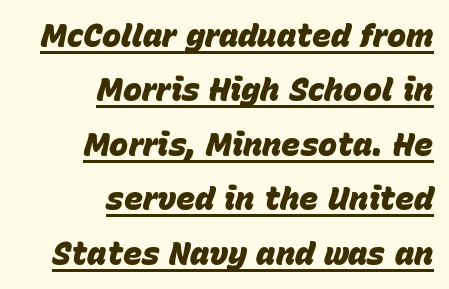
{"italic": "yes", "lean": "right", "slant_degrees": 15, "bold": "yes", "weight": "heavy", "width": "normal", "stroke_contrast": "low", "x_height": "large", "monospaced": "no", "underline": "yes", "align": "right", "line_spacing": "normal", "line_spacing_ratio": 1.7, "letter_spacing": "normal", "letter_spacing_em": 0.0, "glyph_px": 32}
